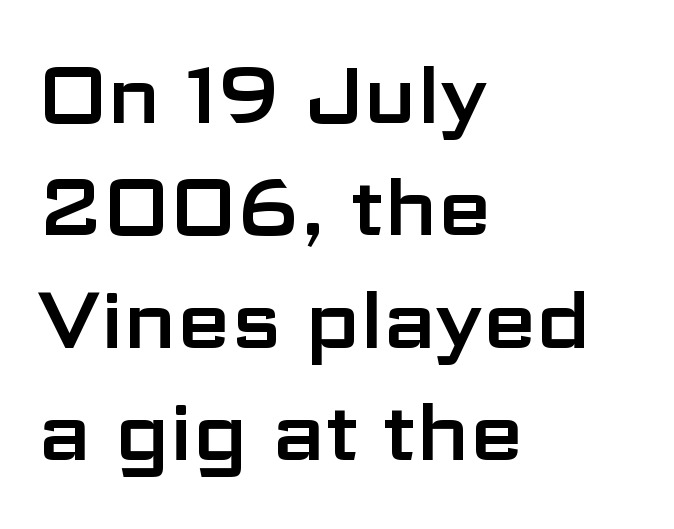
Q: Is the text italic (slanted)? A: No, it is upright.
Q: Is the typeface a serif or a sans-serif typeface? A: Sans-serif.
Q: Is the text underlined? A: No.
Q: How is the paragraph aligned? A: Left-aligned.
Q: Is the spacing between letters normal or unusually wide? A: Normal.
Q: Is the spacing between lines tight, normal or loose? A: Normal.
Q: Width (condensed, normal, or wide)? A: Wide.
Q: Stroke contrast? A: Low.
Q: x-height? A: Medium.
Q: Monospaced? A: No.
